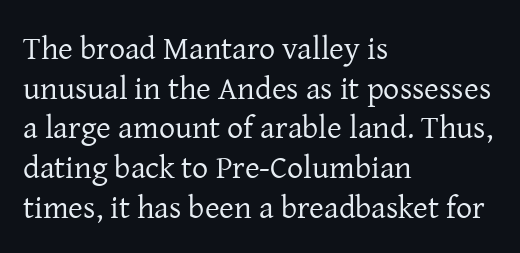
{"serif": "yes", "italic": "no", "bold": "no", "weight": "regular", "width": "normal", "stroke_contrast": "low", "x_height": "medium", "monospaced": "no", "underline": "no", "align": "left", "line_spacing_ratio": 1.24, "letter_spacing": "normal", "letter_spacing_em": 0.0, "glyph_px": 32}
